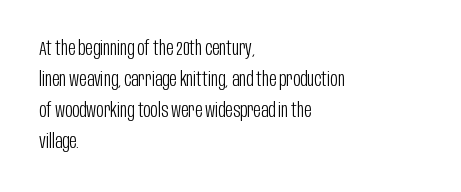
{"italic": "no", "bold": "no", "underline": "no", "align": "left", "line_spacing": "normal", "line_spacing_ratio": 1.55, "letter_spacing": "normal", "letter_spacing_em": 0.0, "glyph_px": 20}
